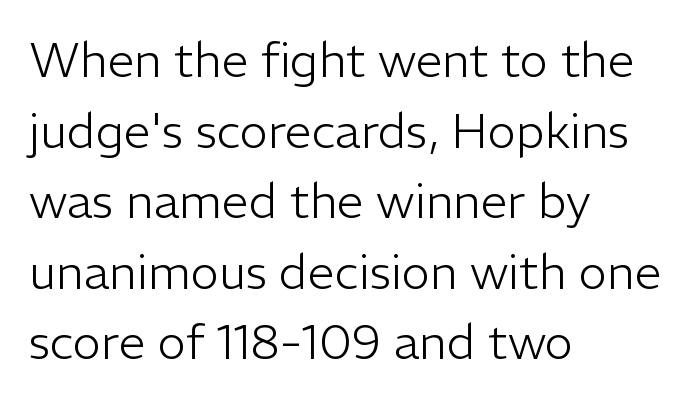
Q: Is the text bold? A: No.
Q: Is the text italic (slanted)? A: No, it is upright.
Q: Is the typeface a serif or a sans-serif typeface? A: Sans-serif.
Q: Is the text underlined? A: No.
Q: How is the paragraph aligned? A: Left-aligned.
Q: Is the spacing between letters normal or unusually wide? A: Normal.
Q: Is the spacing between lines tight, normal or loose? A: Normal.
Q: Width (condensed, normal, or wide)? A: Normal.
Q: Stroke contrast? A: Low.
Q: x-height? A: Medium.
Q: Monospaced? A: No.
